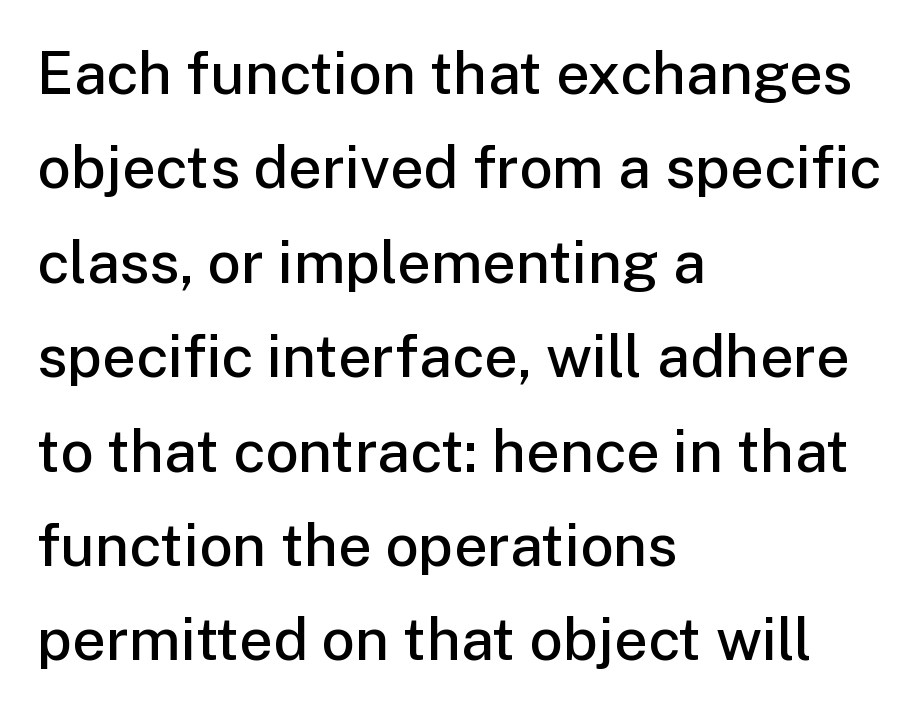
Q: Is the text bold? A: Semi-bold.
Q: Is the text italic (slanted)? A: No, it is upright.
Q: Is the typeface a serif or a sans-serif typeface? A: Sans-serif.
Q: Is the text underlined? A: No.
Q: How is the paragraph aligned? A: Left-aligned.
Q: Is the spacing between letters normal or unusually wide? A: Normal.
Q: Is the spacing between lines tight, normal or loose? A: Normal.
Q: Width (condensed, normal, or wide)? A: Normal.
Q: Stroke contrast? A: Low.
Q: x-height? A: Medium.
Q: Monospaced? A: No.
